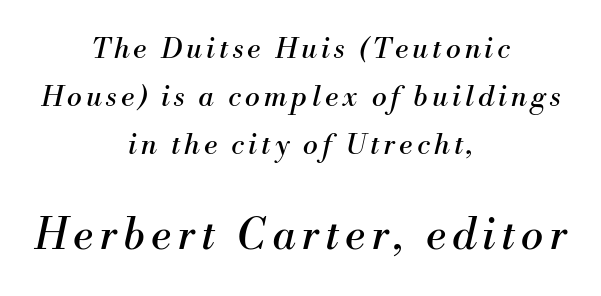
{"serif": "yes", "italic": "yes", "lean": "right", "slant_degrees": 13, "bold": "no", "weight": "regular", "width": "normal", "stroke_contrast": "medium", "x_height": "small", "monospaced": "no", "underline": "no", "align": "center", "line_spacing_ratio": 1.72, "larger_block": "second", "size_ratio": 1.5, "glyph_px": 42}
